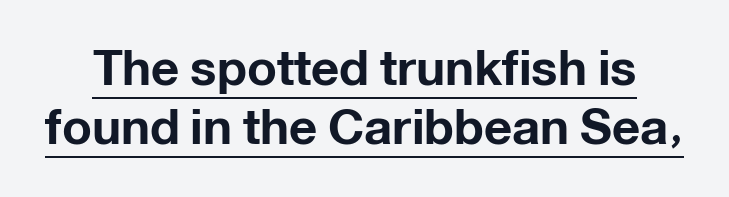
The image shows 49 px bold sans-serif type, upright; set line spacing 1.21x, normal letter spacing, underlined; low stroke contrast and a medium x-height.
